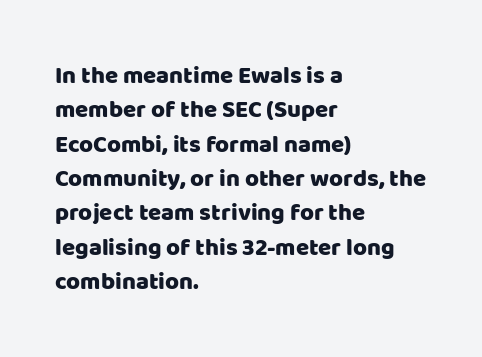
The rows are spaced the way most documents space them. Italic: no, the glyphs are upright roman. Reading down the block, your eye returns to a fixed left position each line. The words here are not underlined. Nothing unusual about the tracking: characters are spaced as the font intends.
